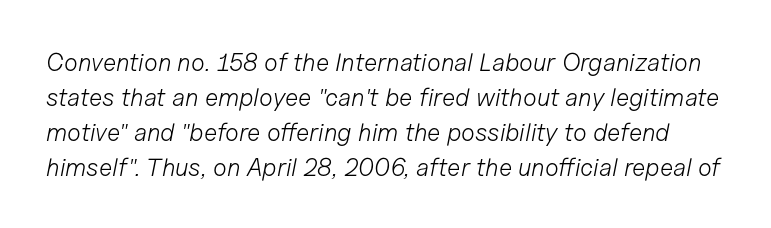
The image shows 25 px text type, italic (leaning right); set normal line spacing (1.4x), normal letter spacing, not underlined.
